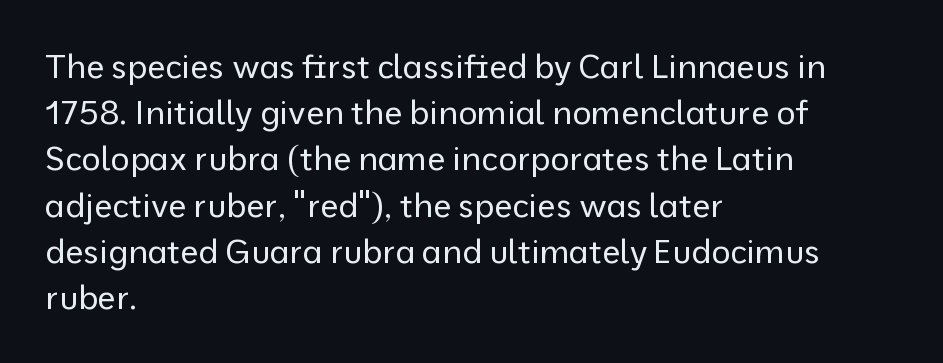
{"serif": "no", "italic": "no", "bold": "no", "weight": "regular", "width": "normal", "stroke_contrast": "low", "x_height": "medium", "monospaced": "no", "underline": "no", "align": "left", "line_spacing": "normal", "line_spacing_ratio": 1.4, "letter_spacing": "normal", "letter_spacing_em": 0.0, "glyph_px": 33}
